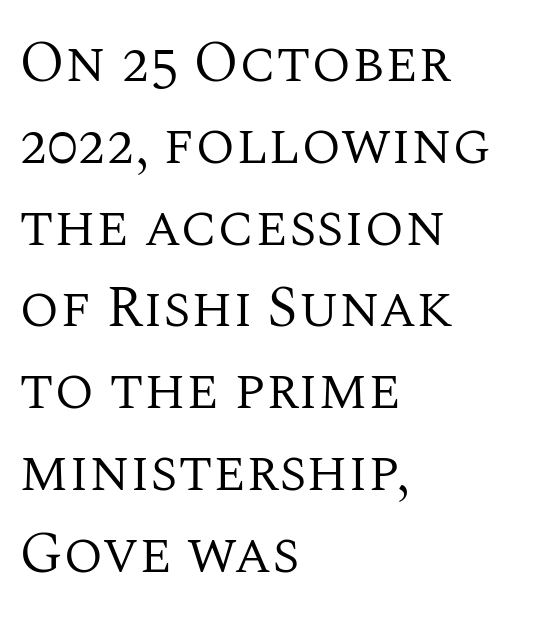
{"serif": "yes", "italic": "no", "bold": "no", "weight": "regular", "width": "normal", "stroke_contrast": "medium", "x_height": "large", "monospaced": "no", "underline": "no", "align": "left", "line_spacing": "normal", "line_spacing_ratio": 1.41, "letter_spacing": "normal", "letter_spacing_em": 0.0, "glyph_px": 58}
